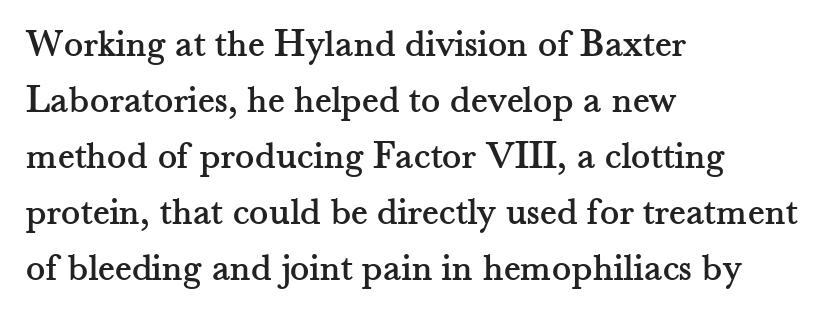
This sample has the flowing, uneven cadence of proportional lettering. The face used here is seriffed, in the tradition of book romans. Designer's note — italics off, roman on. These lines keep a tight, regular rhythm from letter to letter. Check under the words: just untouched page. Baseline-to-baseline distance is the conventional proportion of letter height.
